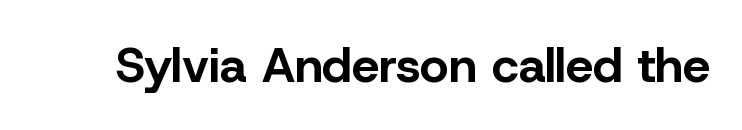
Caption: bold face, heavy strokes. The space beneath each line is pristine and unruled. The letters advance in unequal steps, a hallmark of proportional type. You can tell from the bare stems that sans-serif type was used. If you drew a line through each stem, it would be perfectly vertical.
